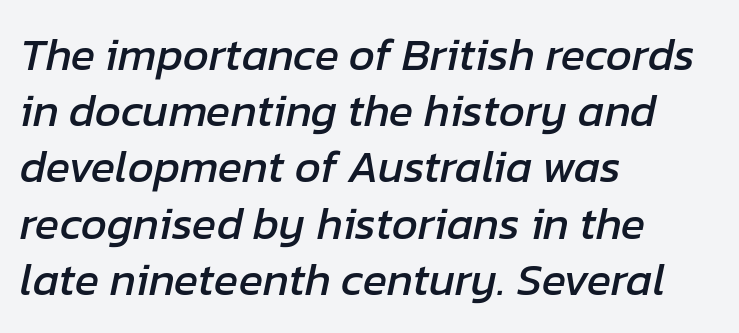
Q: Is the text italic (slanted)? A: Yes, it leans right by about 12 degrees.
Q: Is the text underlined? A: No.
Q: How is the paragraph aligned? A: Left-aligned.
Q: Is the spacing between letters normal or unusually wide? A: Normal.
Q: Is the spacing between lines tight, normal or loose? A: Normal.
Q: Width (condensed, normal, or wide)? A: Normal.
Q: Stroke contrast? A: Low.
Q: x-height? A: Medium.
Q: Monospaced? A: No.
